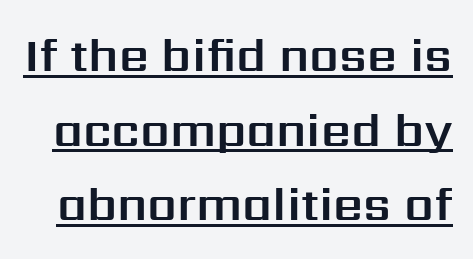
The image shows 47 px sans-serif type, upright; set normal line spacing (1.59x), normal letter spacing, underlined; medium stroke contrast and a medium x-height.
